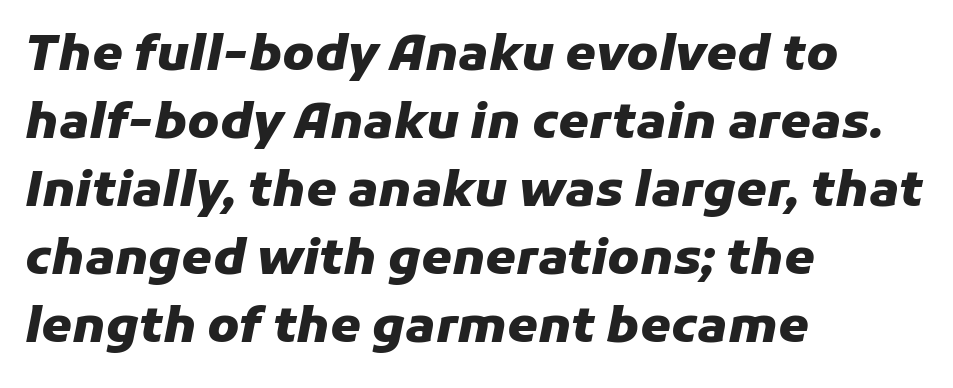
{"italic": "yes", "lean": "right", "slant_degrees": 11, "bold": "yes", "weight": "heavy", "width": "normal", "stroke_contrast": "low", "x_height": "medium", "monospaced": "no", "underline": "no", "align": "left", "line_spacing": "normal", "line_spacing_ratio": 1.39, "letter_spacing": "normal", "letter_spacing_em": 0.0, "glyph_px": 49}
